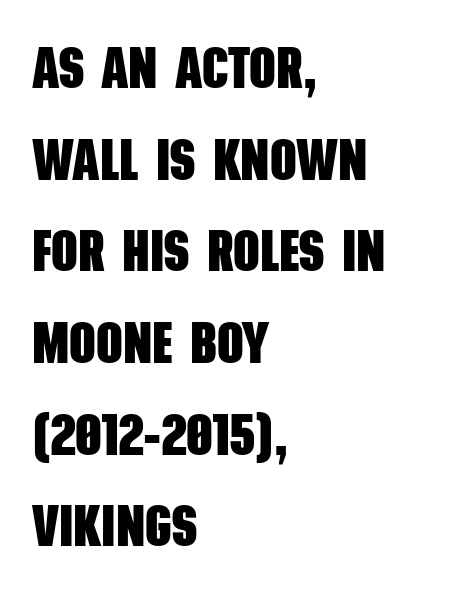
{"serif": "no", "bold": "yes", "weight": "heavy", "width": "condensed", "stroke_contrast": "low", "x_height": "large", "monospaced": "no", "underline": "no", "align": "left", "line_spacing": "normal", "line_spacing_ratio": 1.58, "letter_spacing": "normal", "letter_spacing_em": 0.0, "glyph_px": 58}
